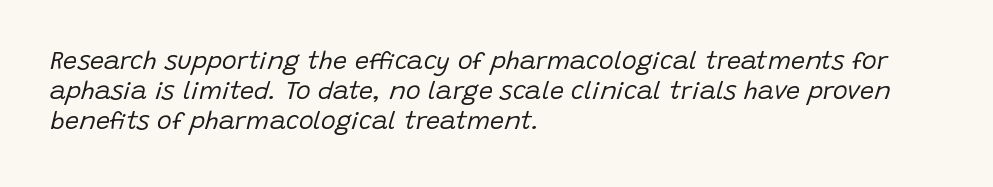
Q: Is the text bold? A: No.
Q: Is the text italic (slanted)? A: Yes, it leans right by about 15 degrees.
Q: Is the text underlined? A: No.
Q: How is the paragraph aligned? A: Left-aligned.
Q: Is the spacing between letters normal or unusually wide? A: Normal.
